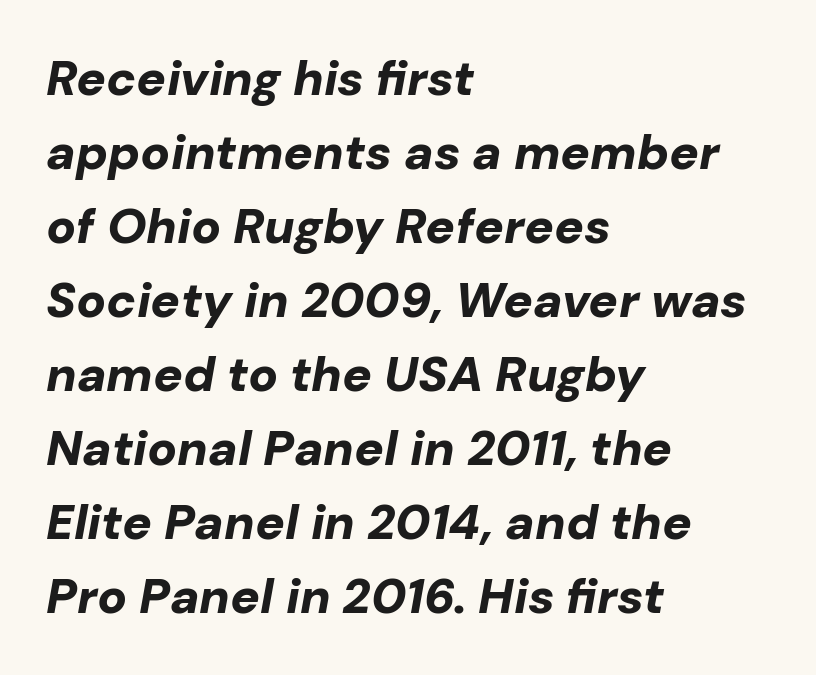
Baseline-to-baseline distance is the conventional proportion of letter height. In terms of letterspacing, this is plain default setting. These lines are rendered in a variable-pitch font. Style check: oblique. The gap between lines stays unmarked. Typeset ragged right — the left edge is the straight one.
